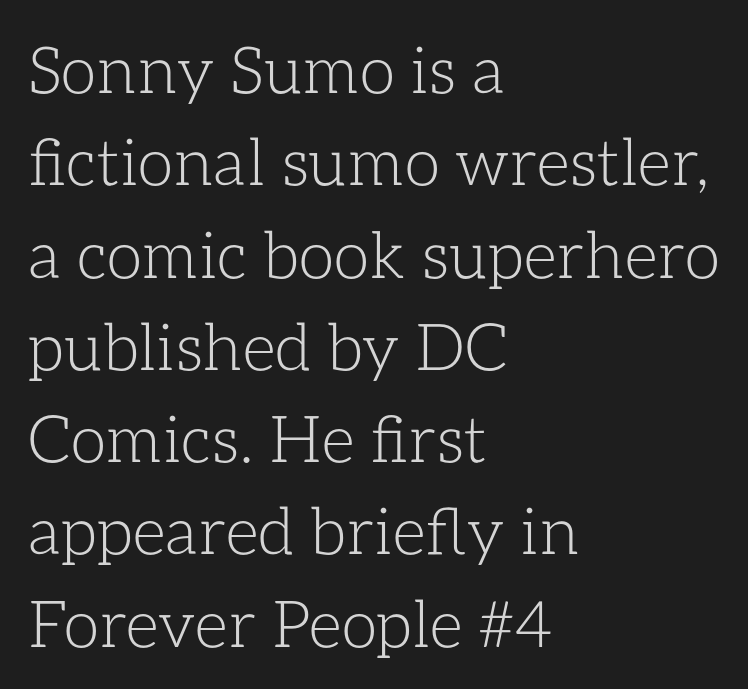
{"italic": "no", "bold": "no", "weight": "light", "width": "normal", "stroke_contrast": "low", "x_height": "medium", "monospaced": "no", "underline": "no", "align": "left", "line_spacing": "normal", "line_spacing_ratio": 1.42, "letter_spacing": "normal", "letter_spacing_em": 0.0, "glyph_px": 65}
